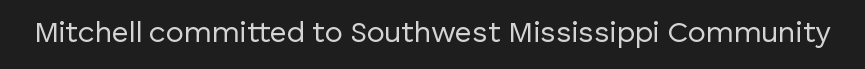
Nope, not italic — everything's standing straight. No letter is thick-stroked: the sample isn't bold. Plain, unruled lines of type. I'd call this a sans setting — the letters go barefoot. Here the designer chose a conventional face with non-uniform glyph widths. The tracking reads as untouched default to a designer's eye.
